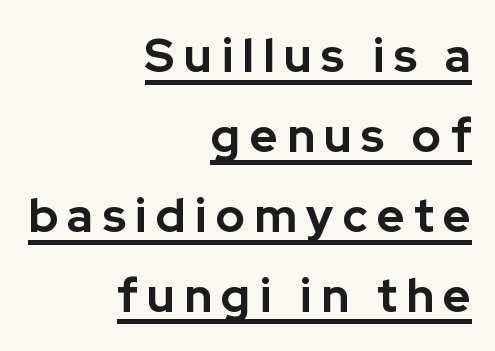
Whoever set this chose a conventional vertical rhythm. Does the weight exceed regular? Yes, all the way to bold. A flush-right, rag-left setting is used for this passage. Tracking here is generous; glyphs stand well apart from one another. The font family rendered here belongs to the sans-serif group. Is this a fixed-width face? No — the glyphs have proportional, varying widths.
